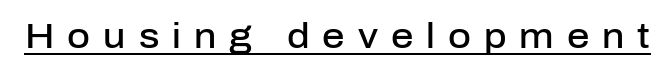
In terms of letterspacing, this is a distinctly airy, spread setting. Look at the stroke-to-counter ratio: somewhat heavy, a semibold. Posture: upright roman. This sample has the flowing, uneven cadence of proportional lettering. Decoration check: the copy is underlined.
